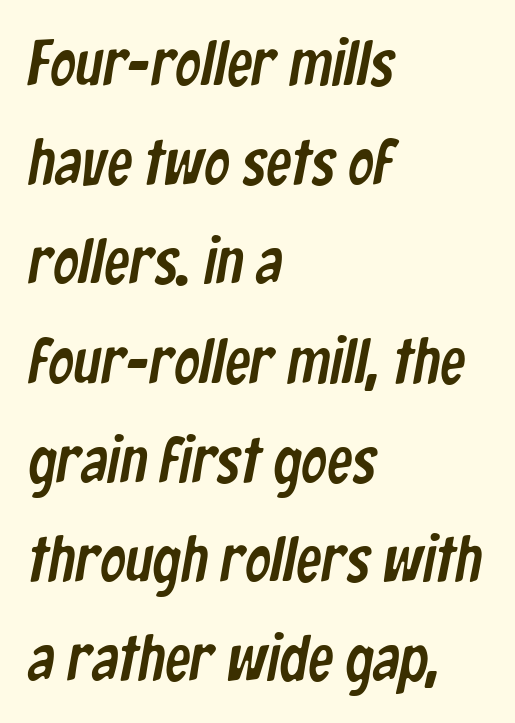
The area under the type is left untouched. Proportional: the letters do not fall into vertical columns. This is sans-serif lettering, the kind often seen on screens and signage. There is no visible air inserted between adjacent glyphs.
